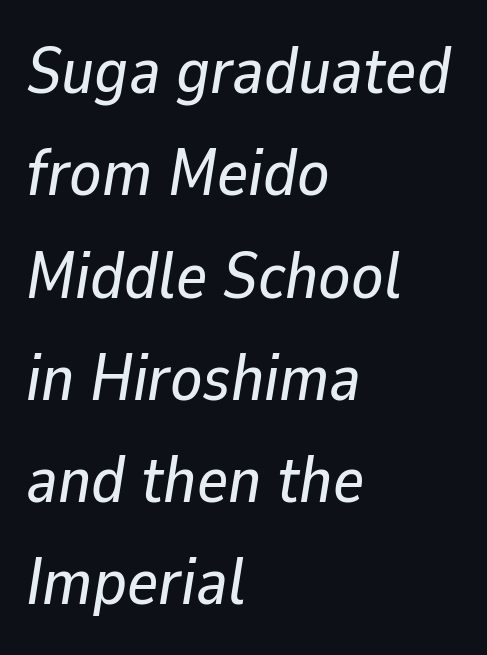
The image shows 66 px text type, italic (leaning right); set left-aligned, normal line spacing (1.55x), normal letter spacing, not underlined; low stroke contrast and a medium x-height.
